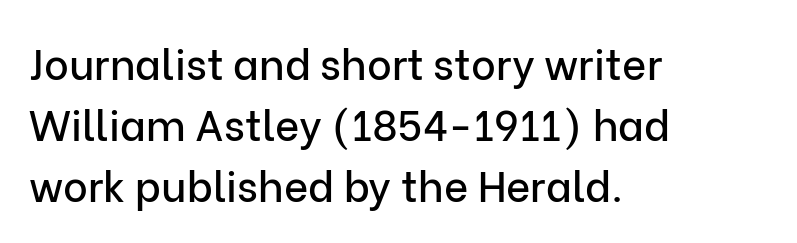
Q: Is the text italic (slanted)? A: No, it is upright.
Q: Is the typeface a serif or a sans-serif typeface? A: Sans-serif.
Q: Is the text underlined? A: No.
Q: How is the paragraph aligned? A: Left-aligned.
Q: Is the spacing between letters normal or unusually wide? A: Normal.
Q: Is the spacing between lines tight, normal or loose? A: Normal.
Q: Width (condensed, normal, or wide)? A: Normal.
Q: Stroke contrast? A: Low.
Q: x-height? A: Medium.
Q: Monospaced? A: No.
